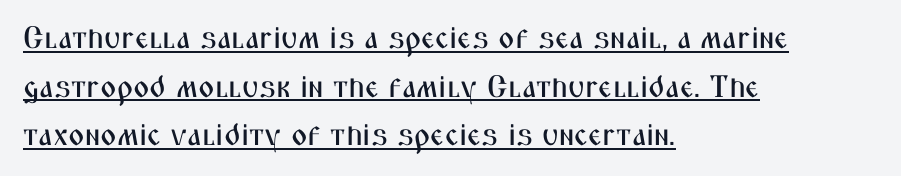
The image shows 31 px condensed sans-serif type, upright; set left-aligned, normal line spacing (1.57x), normal letter spacing, underlined; medium stroke contrast and a medium x-height.
